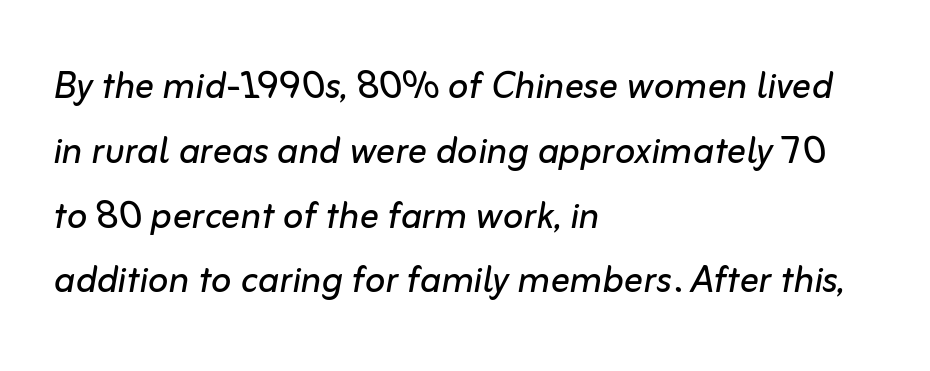
A student would call this left alignment; a typographer would say flush left, rag right. Nothing heavy about these letters — not bold at all. What stands out about the letter spacing? Nothing — it is the standard amount. Varying glyph widths throughout — classic text-font behaviour.
